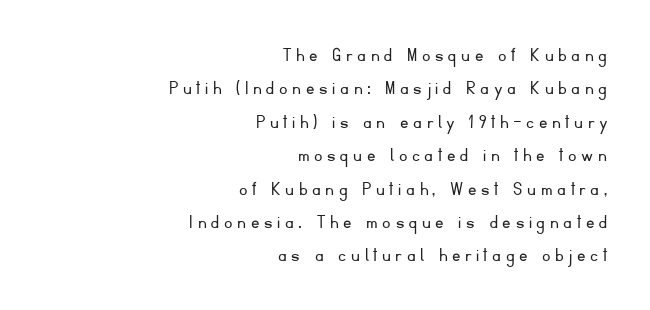
Q: Is the text bold? A: No.
Q: Is the text italic (slanted)? A: No, it is upright.
Q: Is the text underlined? A: No.
Q: How is the paragraph aligned? A: Right-aligned.
Q: Is the spacing between letters normal or unusually wide? A: Unusually wide.
Q: Is the spacing between lines tight, normal or loose? A: Normal.
